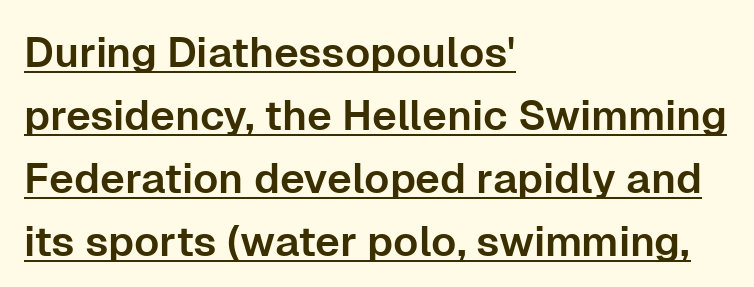
{"serif": "no", "italic": "no", "width": "normal", "stroke_contrast": "low", "x_height": "medium", "monospaced": "no", "underline": "yes", "align": "left", "line_spacing": "normal", "line_spacing_ratio": 1.5, "letter_spacing": "normal", "letter_spacing_em": 0.0, "glyph_px": 42}
